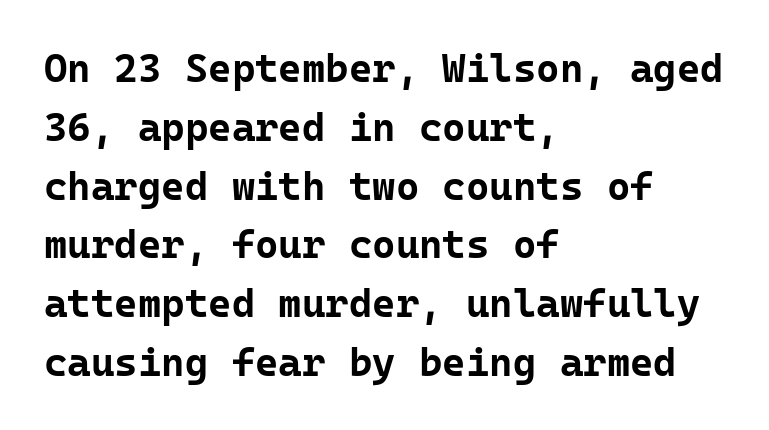
The image shows 40 px bold sans-serif type, upright, monospaced; set left-aligned, normal line spacing (1.47x), normal letter spacing, not underlined; low stroke contrast and a medium x-height.
